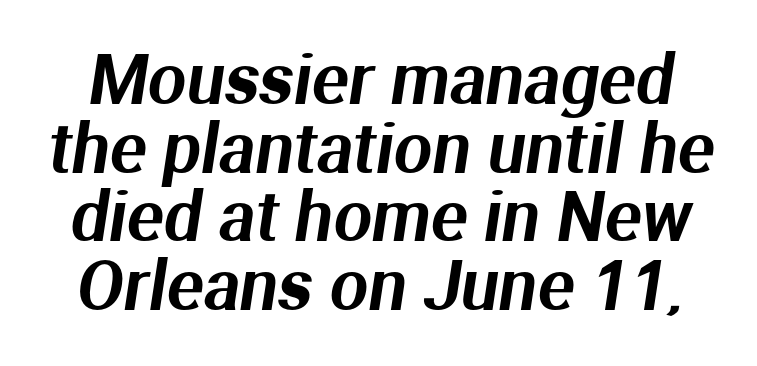
The image shows 68 px sans-serif type; set tight line spacing (1.01x), normal letter spacing, not underlined; medium stroke contrast and a medium x-height.
